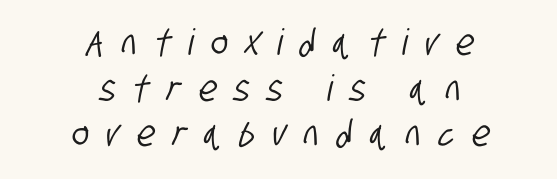
Nobody drew a line under any word here. Words appear elongated and porous because spacing is wide. Does the leading feel generous? No, just average. One-word summary of the alignment: center. Is this a fixed-width face? No — the glyphs have proportional, varying widths. Regarding serifs, this sample does without them.
